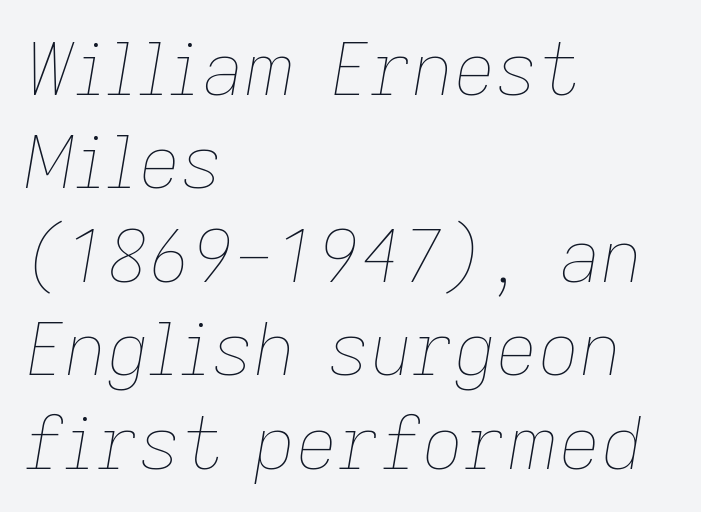
This is oblique type, the kind used for emphasis or titles. Think of a printed novel: that variable character pitch is what you see here. The baseline area is clear. Nothing unusual about the tracking: characters are spaced as the font intends.
